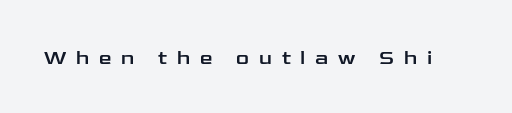
The image shows 20 px text type, upright; set unusually wide letter spacing (+0.49 em), not underlined.
